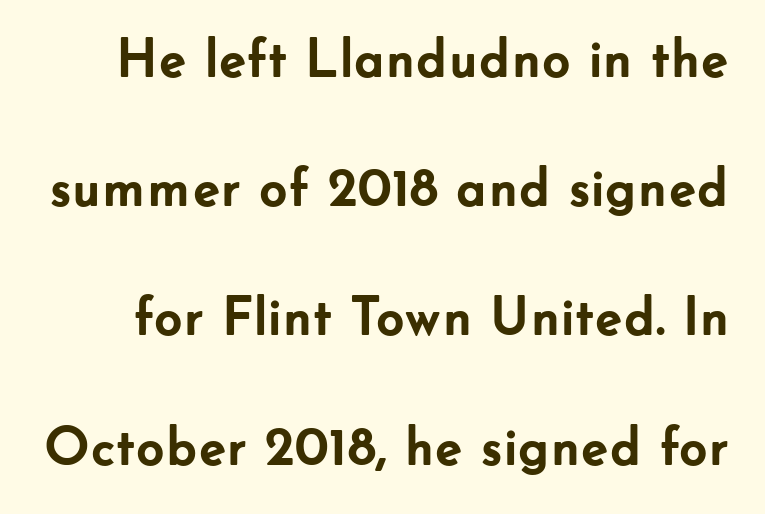
Q: Is the text bold? A: Yes.
Q: Is the text italic (slanted)? A: No, it is upright.
Q: Is the typeface a serif or a sans-serif typeface? A: Sans-serif.
Q: Is the text underlined? A: No.
Q: Is the spacing between letters normal or unusually wide? A: Normal.
Q: Is the spacing between lines tight, normal or loose? A: Loose.
Q: Width (condensed, normal, or wide)? A: Normal.
Q: Stroke contrast? A: Low.
Q: x-height? A: Small.
Q: Monospaced? A: No.
